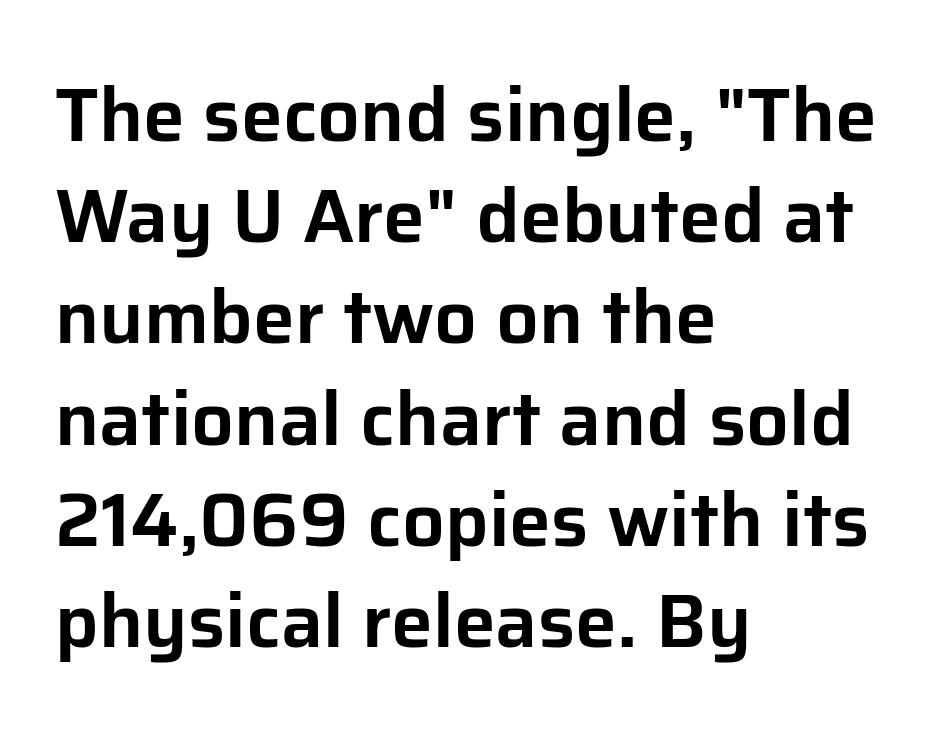
{"serif": "no", "italic": "no", "width": "normal", "stroke_contrast": "low", "x_height": "medium", "monospaced": "no", "underline": "no", "align": "left", "line_spacing": "normal", "line_spacing_ratio": 1.35, "letter_spacing": "normal", "letter_spacing_em": 0.0, "glyph_px": 75}
